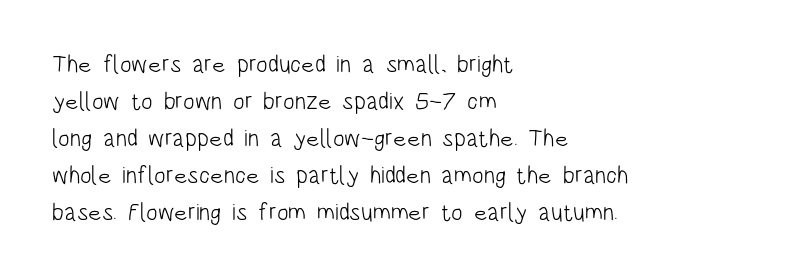
{"italic": "no", "bold": "no", "underline": "no", "align": "left", "line_spacing": "normal", "line_spacing_ratio": 1.54, "letter_spacing": "normal", "letter_spacing_em": 0.0, "glyph_px": 24}
